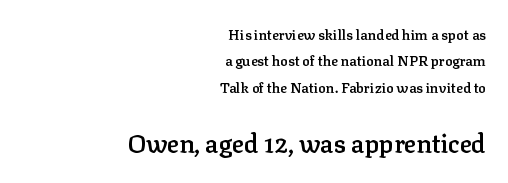
Q: Is the text bold? A: Semi-bold.
Q: Is the text italic (slanted)? A: No, it is upright.
Q: Is the text underlined? A: No.
Q: How is the paragraph aligned? A: Right-aligned.
Q: Is the spacing between letters normal or unusually wide? A: Normal.
Q: Which block of text is set in a larger size, the first (top) or the second (bottom)? A: The second (bottom) one.
